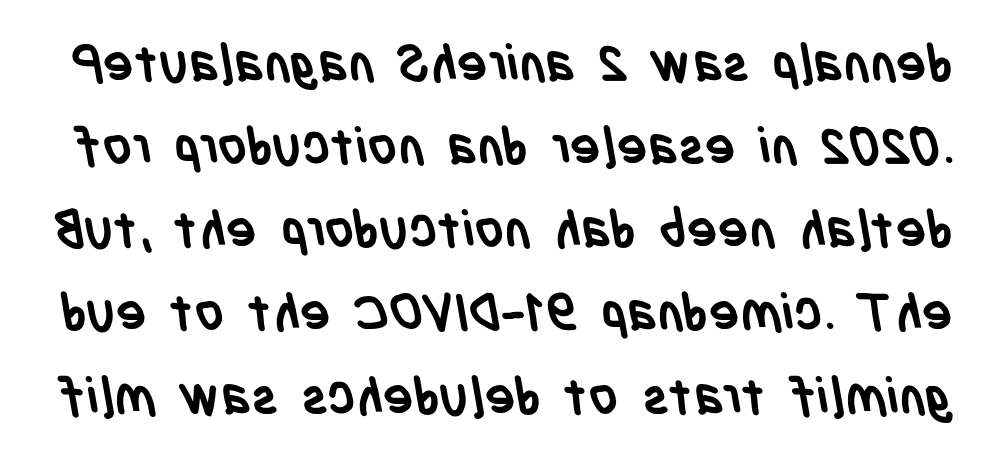
{"serif": "no", "bold": "yes", "weight": "semibold", "width": "condensed", "stroke_contrast": "low", "x_height": "large", "monospaced": "no", "underline": "no", "line_spacing": "normal", "line_spacing_ratio": 1.63, "letter_spacing": "normal", "letter_spacing_em": 0.0, "glyph_px": 51}
